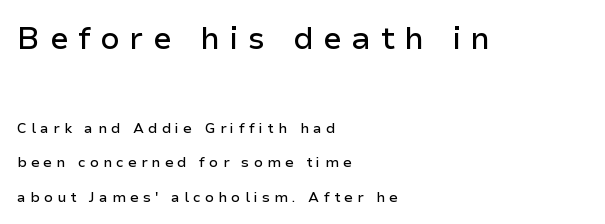
Spacing verdict: proportional, widths tailored to each character. The letters stand straight up with perfectly vertical stems. The space between consecutive lines is lavish. Large over small — that's the arrangement of the two blocks here.
